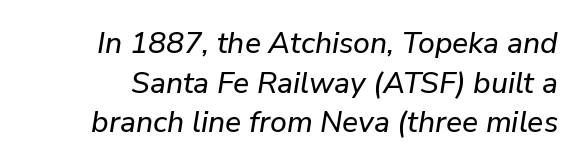
{"italic": "yes", "lean": "right", "slant_degrees": 9, "width": "normal", "stroke_contrast": "low", "x_height": "medium", "monospaced": "no", "underline": "no", "line_spacing": "normal", "line_spacing_ratio": 1.32, "letter_spacing": "normal", "letter_spacing_em": 0.0, "glyph_px": 30}
